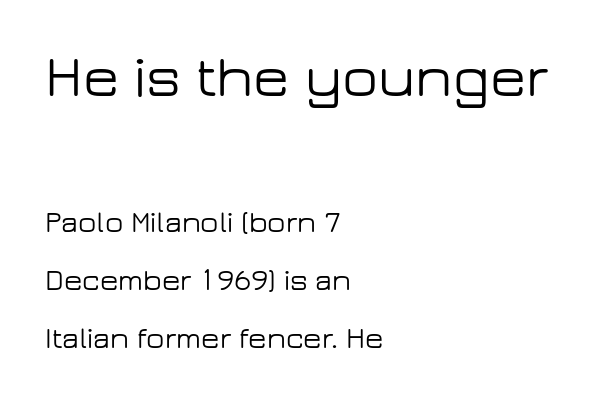
Each word holds together tightly as a unit, with standard inter-letter gaps. Leftover space on each line is placed entirely after the last word. This sample has the flowing, uneven cadence of proportional lettering. The more generous point size was reserved for the upper chunk. You can tell it's not italic because the verticals are truly vertical.
